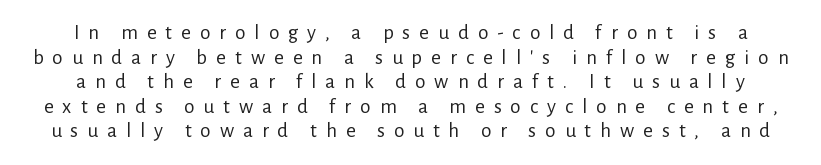
The face used here is rendered with a markedly widened letterfit. The specimen reads as upright at a glance. Think standard paragraph weight, or any step lighter than that. The gap between lines stays unmarked.
